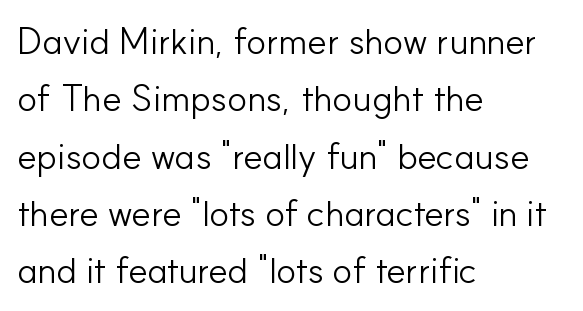
The text was rendered using a sans face with plain stroke endings. Rendered with straight, roman letterforms. Quick note: underline off. The passage shown is typed in a proportional face where columns would drift. The paragraph has a hard left edge and a soft right edge. The gaps between neighbouring characters are ordinary and unremarkable.
